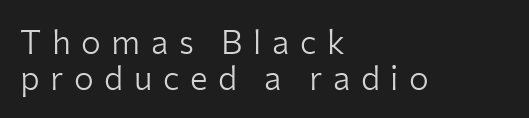
{"serif": "no", "italic": "no", "bold": "no", "weight": "light", "width": "normal", "stroke_contrast": "low", "x_height": "medium", "monospaced": "no", "underline": "no", "align": "left", "line_spacing": "tight", "line_spacing_ratio": 1.1, "letter_spacing": "wide", "letter_spacing_em": 0.32, "glyph_px": 33}
